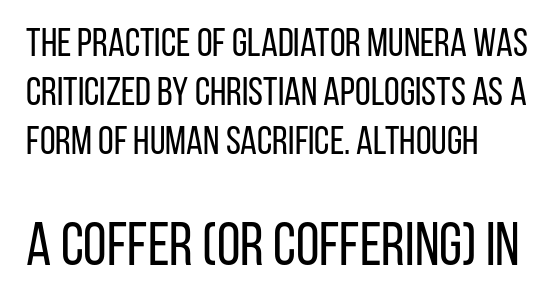
{"serif": "no", "italic": "no", "bold": "no", "weight": "regular", "width": "condensed", "stroke_contrast": "low", "x_height": "large", "monospaced": "no", "underline": "no", "align": "left", "line_spacing_ratio": 1.22, "letter_spacing": "normal", "letter_spacing_em": 0.0, "larger_block": "second", "size_ratio": 1.5, "glyph_px": 60}
